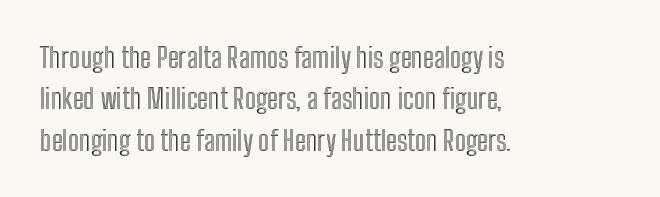
{"italic": "no", "width": "condensed", "x_height": "medium", "monospaced": "no", "underline": "no", "align": "left", "line_spacing": "normal", "line_spacing_ratio": 1.48, "letter_spacing": "normal", "letter_spacing_em": 0.0, "glyph_px": 28}
